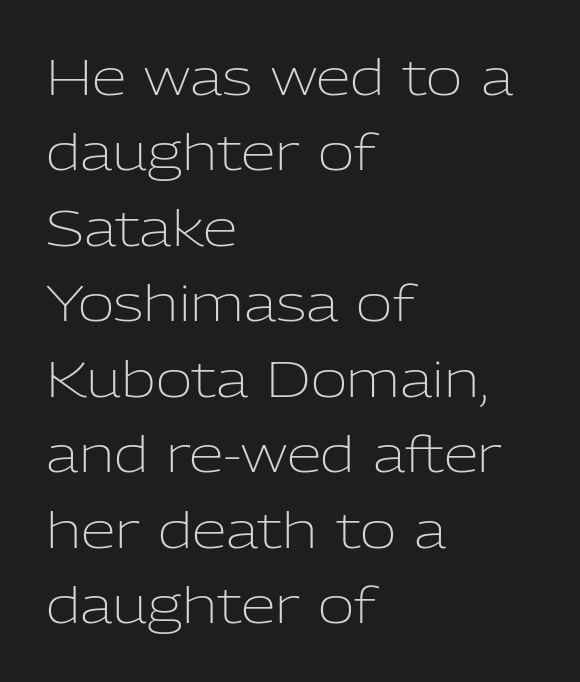
Q: Is the text bold? A: No.
Q: Is the text italic (slanted)? A: No, it is upright.
Q: Is the typeface a serif or a sans-serif typeface? A: Sans-serif.
Q: Is the text underlined? A: No.
Q: How is the paragraph aligned? A: Left-aligned.
Q: Is the spacing between letters normal or unusually wide? A: Normal.
Q: Is the spacing between lines tight, normal or loose? A: Normal.
Q: Width (condensed, normal, or wide)? A: Normal.
Q: Stroke contrast? A: Low.
Q: x-height? A: Medium.
Q: Monospaced? A: No.
